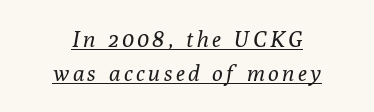
The image shows 22 px text type, italic (leaning right); set centered, normal line spacing (1.56x), underlined.
